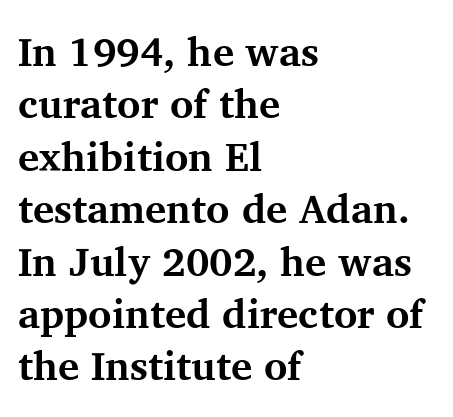
Q: Is the text bold? A: Yes.
Q: Is the text italic (slanted)? A: No, it is upright.
Q: Is the typeface a serif or a sans-serif typeface? A: Serif.
Q: Is the text underlined? A: No.
Q: How is the paragraph aligned? A: Left-aligned.
Q: Is the spacing between letters normal or unusually wide? A: Normal.
Q: Is the spacing between lines tight, normal or loose? A: Normal.
Q: Width (condensed, normal, or wide)? A: Normal.
Q: Stroke contrast? A: Medium.
Q: x-height? A: Medium.
Q: Monospaced? A: No.
